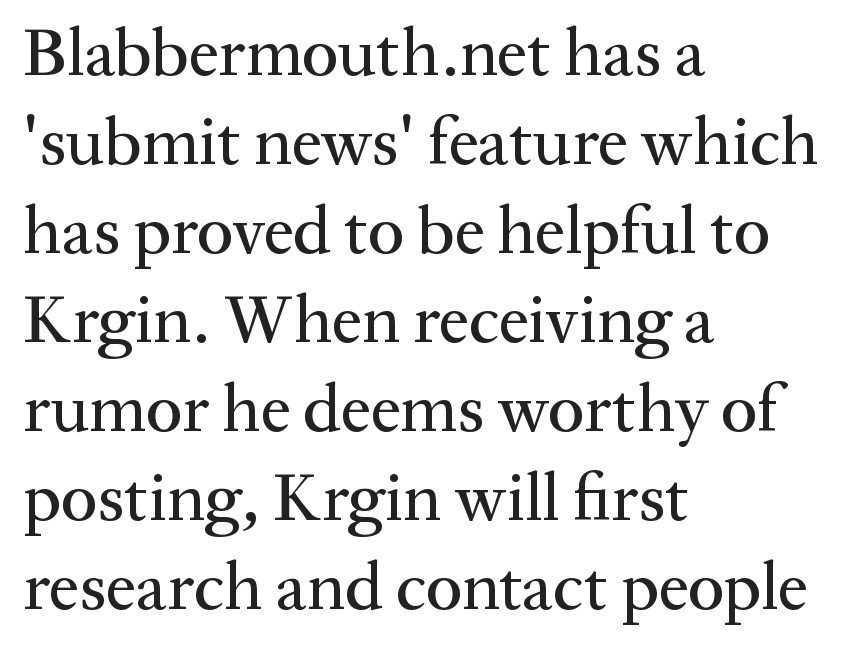
{"serif": "yes", "italic": "no", "width": "normal", "stroke_contrast": "medium", "x_height": "medium", "monospaced": "no", "underline": "no", "align": "left", "line_spacing": "normal", "line_spacing_ratio": 1.31, "letter_spacing": "normal", "letter_spacing_em": 0.0, "glyph_px": 68}
